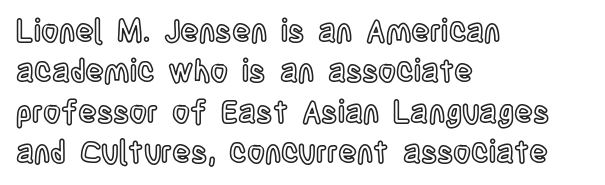
The image shows 31 px condensed type, upright; set left-aligned, normal line spacing (1.3x), normal letter spacing, not underlined; a large x-height.
